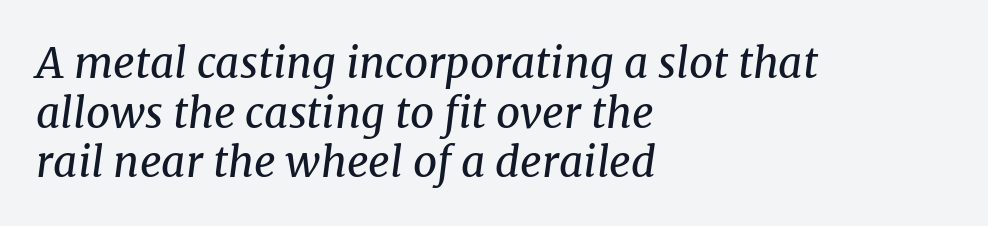
The image shows 42 px regular-weight serif type, italic (leaning right); set left-aligned, line spacing 1.18x, normal letter spacing, not underlined; medium stroke contrast and a medium x-height.
